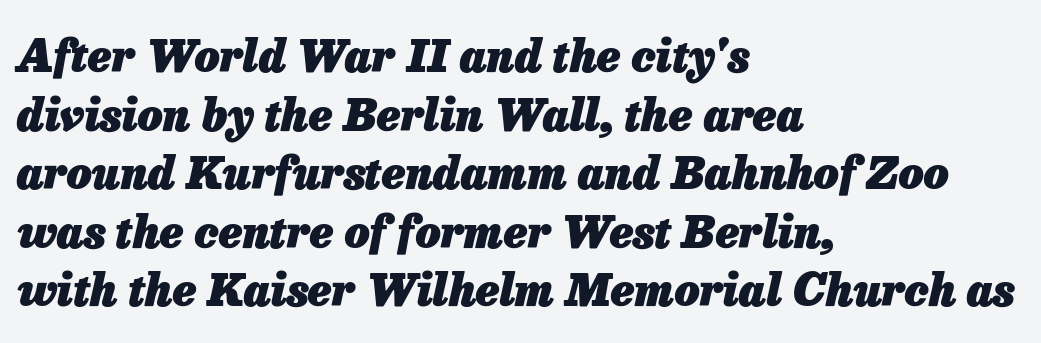
{"italic": "yes", "lean": "right", "slant_degrees": 13, "bold": "yes", "weight": "heavy", "width": "normal", "stroke_contrast": "low", "x_height": "medium", "monospaced": "no", "underline": "no", "align": "left", "line_spacing": "normal", "line_spacing_ratio": 1.33, "letter_spacing": "normal", "letter_spacing_em": 0.0, "glyph_px": 44}
